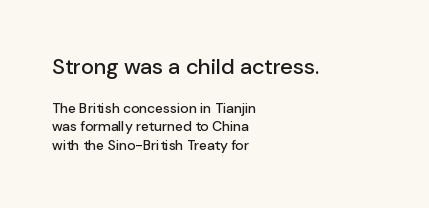
Q: Is the text italic (slanted)? A: No, it is upright.
Q: Is the text underlined? A: No.
Q: How is the paragraph aligned? A: Left-aligned.
Q: Is the spacing between letters normal or unusually wide? A: Normal.
Q: Is the spacing between lines tight, normal or loose? A: Normal.
Q: Which block of text is set in a larger size, the first (top) or the second (bottom)? A: The first (top) one.
